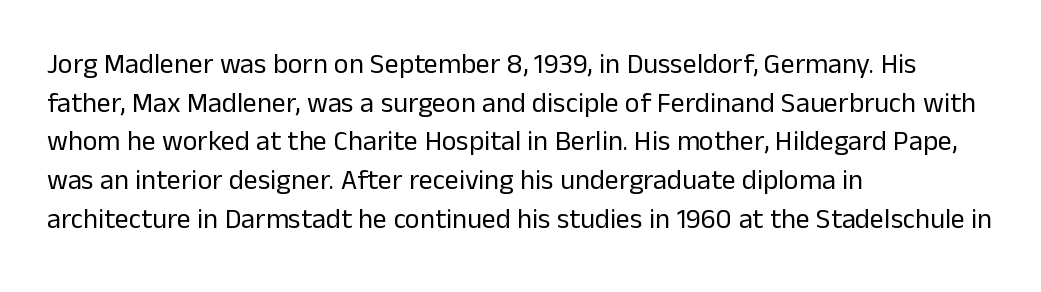
These lines are set flush left with a ragged right edge. Varying glyph widths throughout — classic text-font behaviour. Is this a sans? Yes — the strokes have no serifs. Bare-footed words on every line. Rows of type keep a routine distance in the vertical direction.
